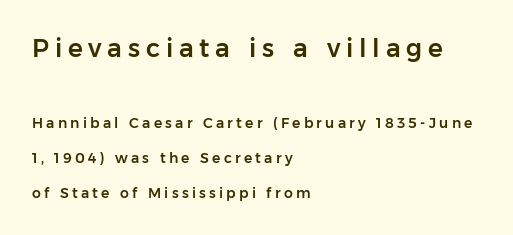
The image shows 25 px text type, upright; set left-aligned, loose line spacing (2.5x), unusually wide letter spacing (+0.23 em), not underlined; the first (top) block is 1.79x larger.
